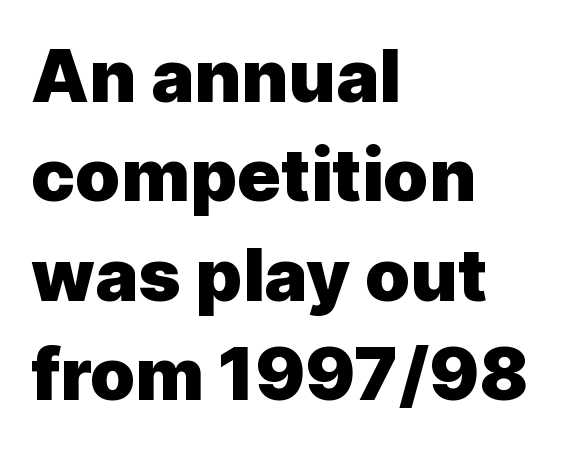
You could call the tracking neutral — neither tight nor loose. The strip under each line holds only bare page. Quick note: interline space is typical. In CSS terms this would be text-align: left. Its strokes are broad and dark, the hallmark of bold type. Type style note: lacks serifs.
